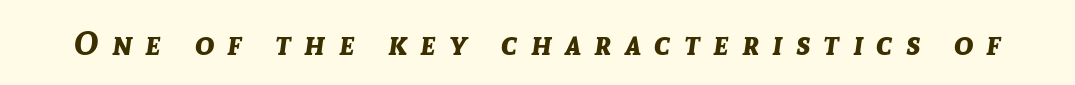
The glyphs have the mass of a bold cut. Do the characters align in a grid? No, the font is proportional. These lines have a slow, spaced-out rhythm from letter to letter. Looking at the ascenders, they clearly lean. Just letters on the line, the space beneath them empty.
